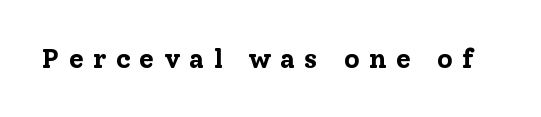
It's the straight-up-and-down kind of type. The characters look thick and weighty, a clear bold. You could only call the tracking loose — the letters float apart. Just letters on the line, the space beneath them empty.
